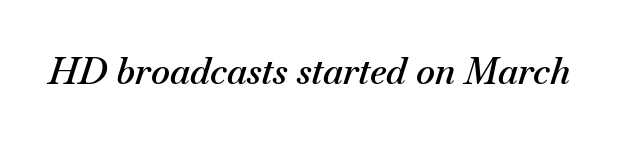
Q: Is the text bold? A: Semi-bold.
Q: Is the text italic (slanted)? A: Yes, it leans right by about 18 degrees.
Q: Is the text underlined? A: No.
Q: Is the spacing between letters normal or unusually wide? A: Normal.
Q: Width (condensed, normal, or wide)? A: Normal.
Q: Stroke contrast? A: Medium.
Q: x-height? A: Small.
Q: Monospaced? A: No.
